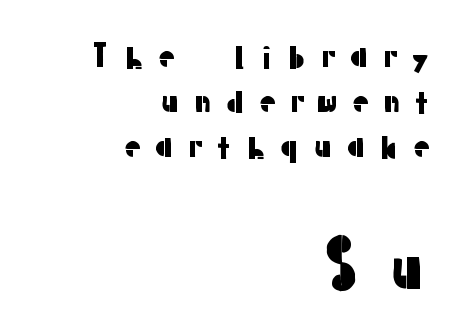
Casual observation: everything's shoved over to the right. The type sits square on the baseline with zero lean. These lines are composed in type without serifs. Caption: expanded tracking, letters set apart.
